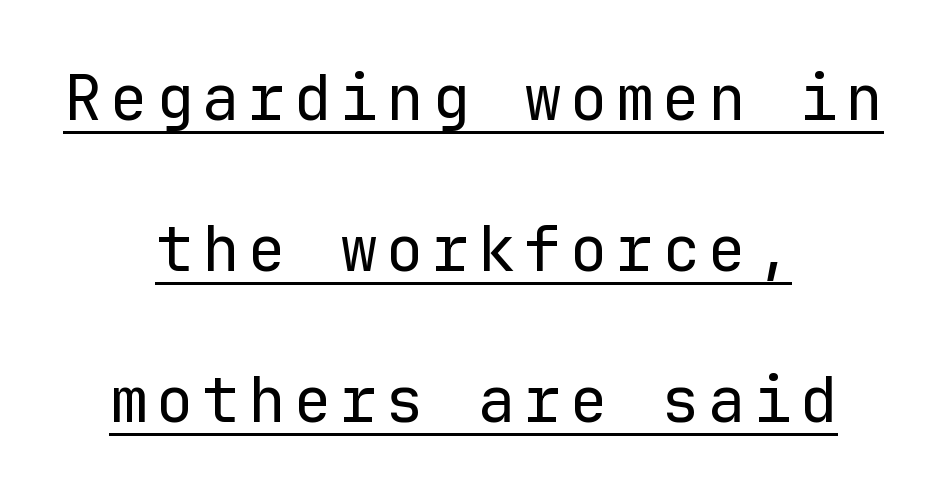
The image shows 63 px regular-weight sans-serif type, upright, monospaced; set centered, loose line spacing (2.4x), underlined; low stroke contrast and a medium x-height.
